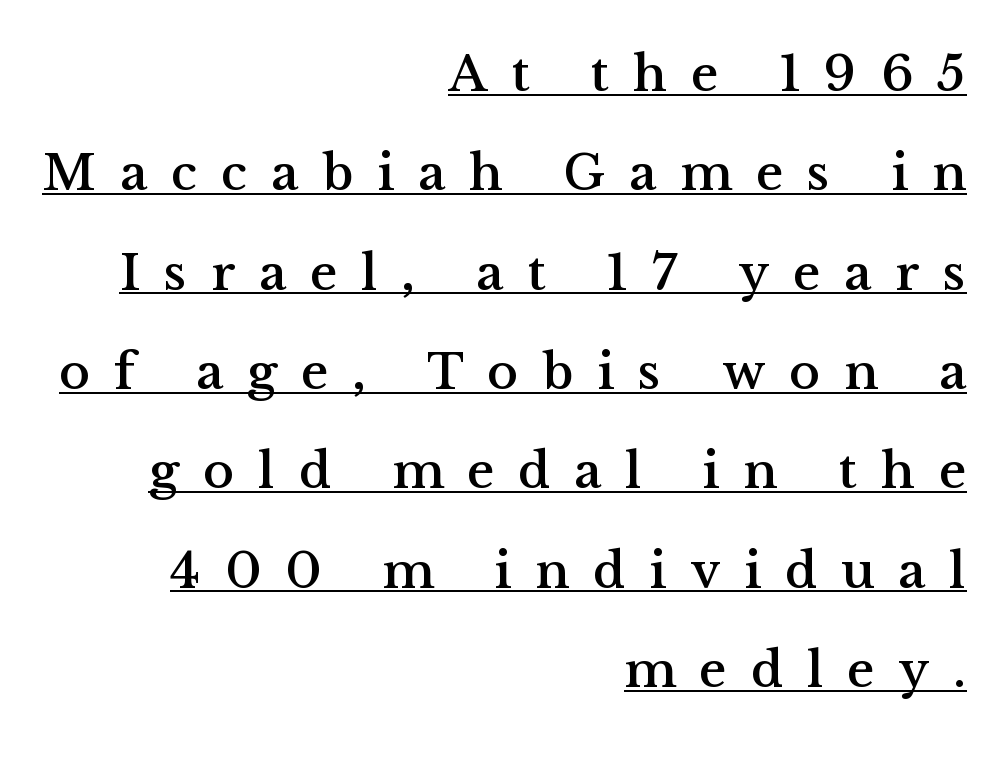
Q: Is the text italic (slanted)? A: No, it is upright.
Q: Is the typeface a serif or a sans-serif typeface? A: Serif.
Q: Is the text underlined? A: Yes.
Q: How is the paragraph aligned? A: Right-aligned.
Q: Is the spacing between letters normal or unusually wide? A: Unusually wide.
Q: Is the spacing between lines tight, normal or loose? A: Loose.
Q: Width (condensed, normal, or wide)? A: Normal.
Q: Stroke contrast? A: Medium.
Q: x-height? A: Medium.
Q: Monospaced? A: No.
